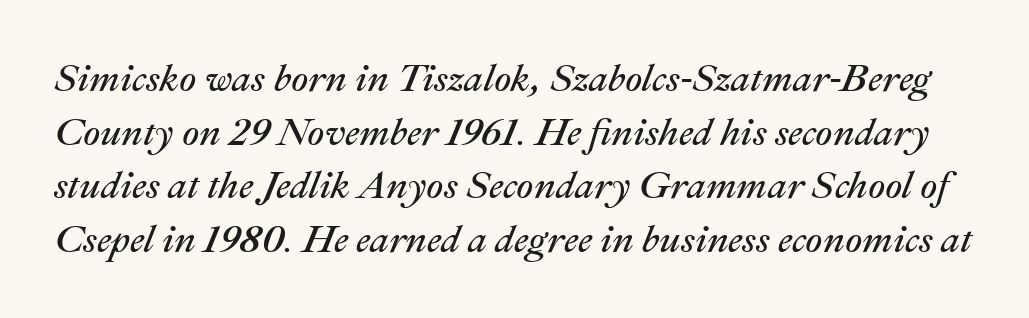
Q: Is the text bold? A: No.
Q: Is the text italic (slanted)? A: Yes, it leans right by about 22 degrees.
Q: Is the text underlined? A: No.
Q: Is the spacing between letters normal or unusually wide? A: Normal.
Q: Is the spacing between lines tight, normal or loose? A: Normal.
Q: Width (condensed, normal, or wide)? A: Normal.
Q: Stroke contrast? A: Medium.
Q: x-height? A: Medium.
Q: Monospaced? A: No.
